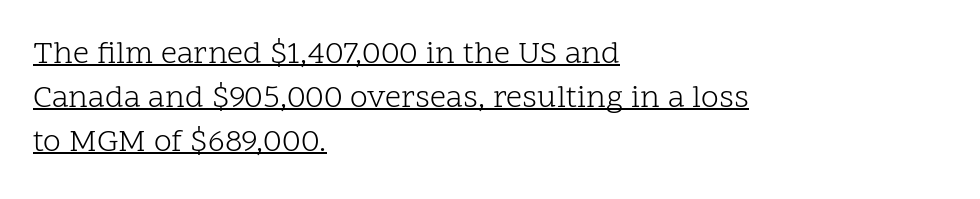
The image shows 32 px light serif type, upright; set left-aligned, normal line spacing (1.37x), normal letter spacing, underlined; low stroke contrast and a medium x-height.
